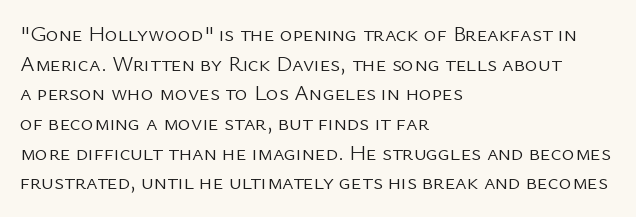
{"italic": "no", "bold": "no", "underline": "no", "align": "left", "line_spacing": "normal", "line_spacing_ratio": 1.35, "letter_spacing": "normal", "letter_spacing_em": 0.0, "glyph_px": 22}
